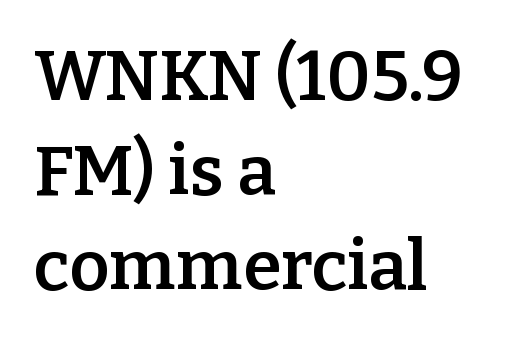
The space beneath each line is pristine and unruled. Every character sits straight up, as roman type does. Casual observation: everything's shoved over to the left. The space between consecutive lines is moderate. Typographic density is moderately raised because the face is semibold.
